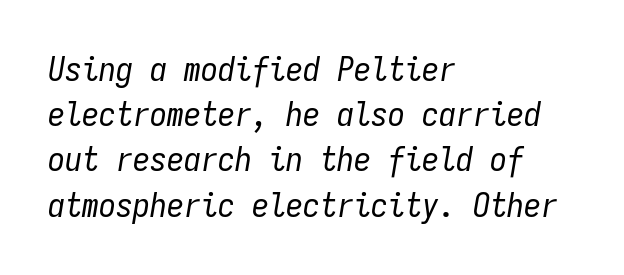
Q: Is the text bold? A: No.
Q: Is the text italic (slanted)? A: Yes, it leans right by about 9 degrees.
Q: Is the text underlined? A: No.
Q: How is the paragraph aligned? A: Left-aligned.
Q: Is the spacing between letters normal or unusually wide? A: Normal.
Q: Is the spacing between lines tight, normal or loose? A: Normal.
Q: Width (condensed, normal, or wide)? A: Condensed.
Q: Stroke contrast? A: Low.
Q: x-height? A: Medium.
Q: Monospaced? A: Yes.
